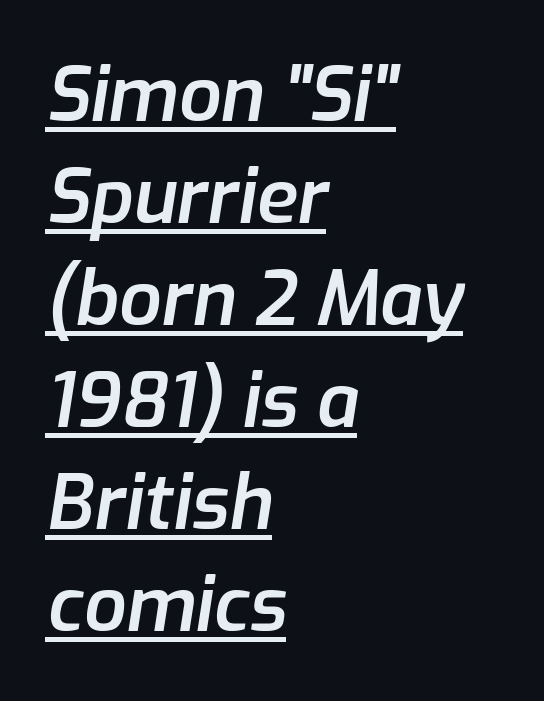
Is the letter spacing exaggerated? No — it looks like the ordinary default. Does the copy run flush right? No — it runs flush left. The letters are semibold — heavier than regular but short of a full bold. A normal amount of white space separates one row of letters from the next. Underlining? Definitely there. Do the characters align in a grid? No, the font is proportional.
